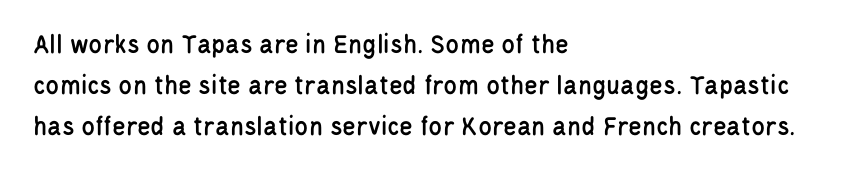
{"serif": "no", "italic": "no", "width": "condensed", "stroke_contrast": "low", "x_height": "large", "monospaced": "no", "underline": "no", "align": "left", "line_spacing": "normal", "line_spacing_ratio": 1.47, "letter_spacing": "normal", "letter_spacing_em": 0.0, "glyph_px": 28}
